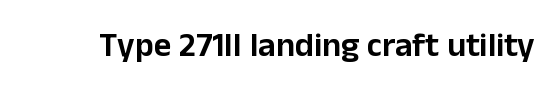
Q: Is the text italic (slanted)? A: No, it is upright.
Q: Is the typeface a serif or a sans-serif typeface? A: Sans-serif.
Q: Is the text underlined? A: No.
Q: Is the spacing between letters normal or unusually wide? A: Normal.
Q: Width (condensed, normal, or wide)? A: Normal.
Q: Stroke contrast? A: Low.
Q: x-height? A: Medium.
Q: Monospaced? A: No.
